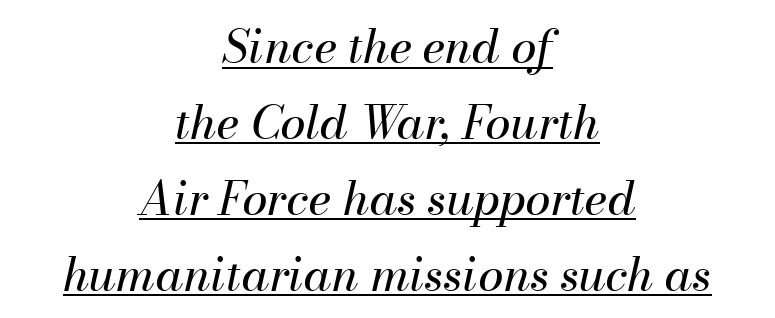
Q: Is the text bold? A: No.
Q: Is the text italic (slanted)? A: Yes, it leans right by about 13 degrees.
Q: Is the text underlined? A: Yes.
Q: How is the paragraph aligned? A: Centered.
Q: Is the spacing between letters normal or unusually wide? A: Normal.
Q: Is the spacing between lines tight, normal or loose? A: Normal.
Q: Width (condensed, normal, or wide)? A: Normal.
Q: Stroke contrast? A: Medium.
Q: x-height? A: Small.
Q: Monospaced? A: No.
